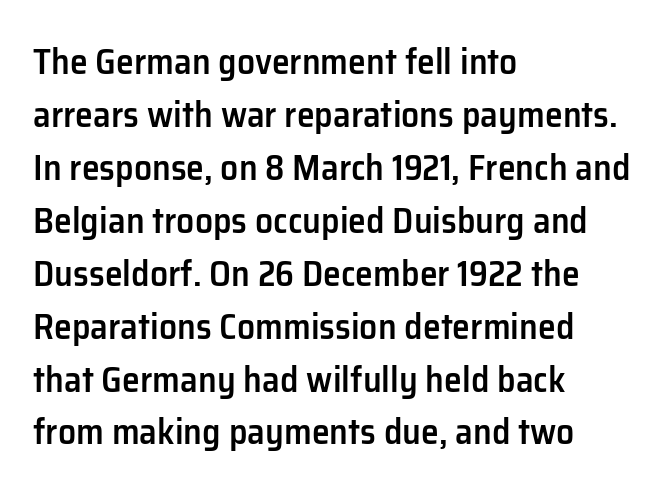
Q: Is the text bold? A: Semi-bold.
Q: Is the text italic (slanted)? A: No, it is upright.
Q: Is the typeface a serif or a sans-serif typeface? A: Sans-serif.
Q: Is the text underlined? A: No.
Q: How is the paragraph aligned? A: Left-aligned.
Q: Is the spacing between letters normal or unusually wide? A: Normal.
Q: Is the spacing between lines tight, normal or loose? A: Normal.
Q: Width (condensed, normal, or wide)? A: Normal.
Q: Stroke contrast? A: Low.
Q: x-height? A: Medium.
Q: Monospaced? A: No.
